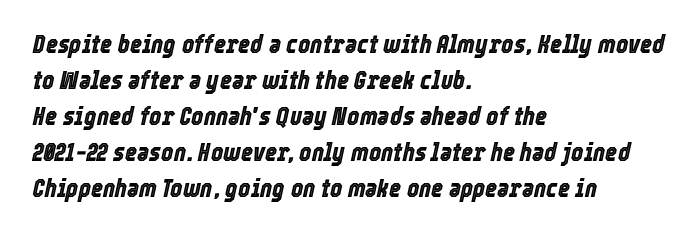
Q: Is the text italic (slanted)? A: Yes, it leans right by about 12 degrees.
Q: Is the text underlined? A: No.
Q: How is the paragraph aligned? A: Left-aligned.
Q: Is the spacing between letters normal or unusually wide? A: Normal.
Q: Is the spacing between lines tight, normal or loose? A: Normal.
